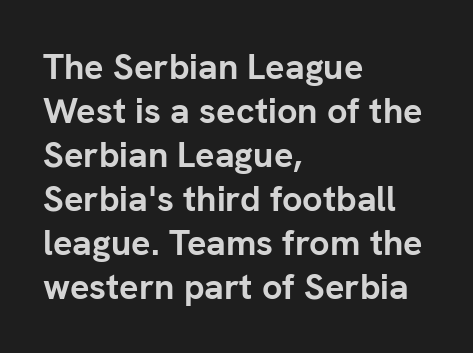
Q: Is the text bold? A: Yes.
Q: Is the text italic (slanted)? A: No, it is upright.
Q: Is the typeface a serif or a sans-serif typeface? A: Sans-serif.
Q: Is the text underlined? A: No.
Q: How is the paragraph aligned? A: Left-aligned.
Q: Is the spacing between letters normal or unusually wide? A: Normal.
Q: Width (condensed, normal, or wide)? A: Normal.
Q: Stroke contrast? A: Low.
Q: x-height? A: Medium.
Q: Monospaced? A: No.
